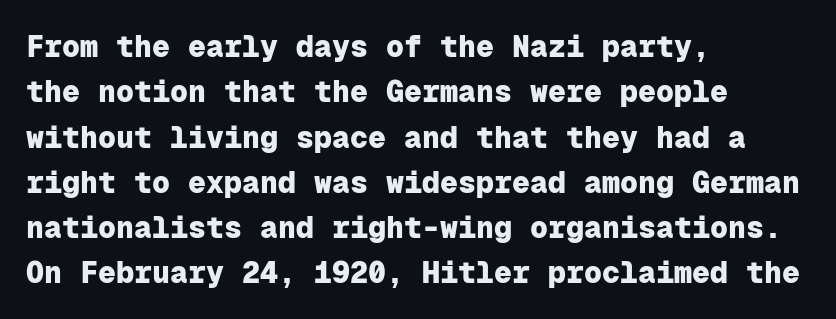
{"serif": "no", "italic": "no", "bold": "yes", "weight": "heavy", "width": "normal", "stroke_contrast": "low", "x_height": "medium", "monospaced": "yes", "underline": "no", "align": "left", "line_spacing": "normal", "line_spacing_ratio": 1.51, "letter_spacing": "normal", "letter_spacing_em": 0.0, "glyph_px": 30}
